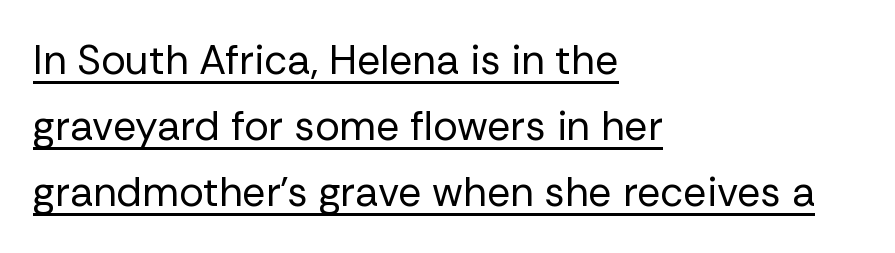
Evenly set lines give the paragraph a standard silhouette. The letters advance in unequal steps, a hallmark of proportional type. A classic flush-left, rag-right setting is used for this passage. Ascenders rise straight up at ninety degrees. Grotesque or geometric, the face here clearly has no serifs. A typographer would call this underscored text.
